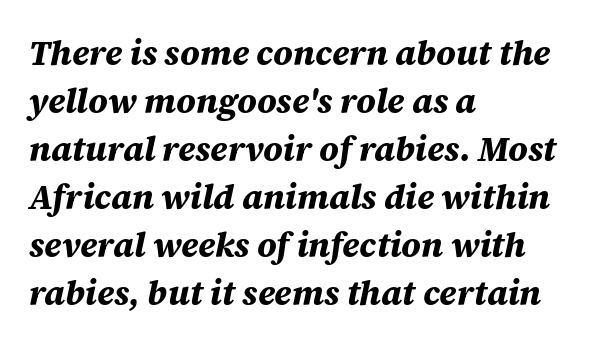
Q: Is the text bold? A: Yes.
Q: Is the text italic (slanted)? A: Yes, it leans right by about 12 degrees.
Q: Is the text underlined? A: No.
Q: How is the paragraph aligned? A: Left-aligned.
Q: Is the spacing between letters normal or unusually wide? A: Normal.
Q: Is the spacing between lines tight, normal or loose? A: Normal.
Q: Width (condensed, normal, or wide)? A: Normal.
Q: Stroke contrast? A: Medium.
Q: x-height? A: Large.
Q: Monospaced? A: No.
